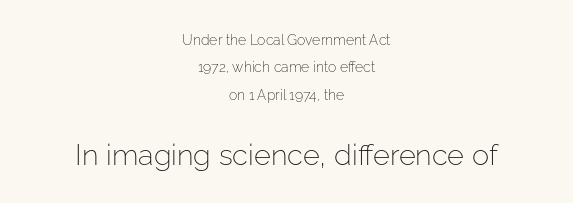
The image shows 29 px light sans-serif type, upright; set centered, loose line spacing (1.96x), normal letter spacing, not underlined; the second (bottom) block is 2.07x larger; low stroke contrast and a medium x-height.
